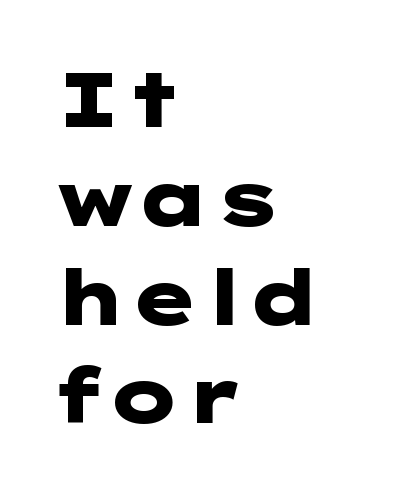
Q: Is the text bold? A: Yes.
Q: Is the text italic (slanted)? A: No, it is upright.
Q: Is the typeface a serif or a sans-serif typeface? A: Sans-serif.
Q: Is the text underlined? A: No.
Q: How is the paragraph aligned? A: Left-aligned.
Q: Is the spacing between letters normal or unusually wide? A: Normal.
Q: Is the spacing between lines tight, normal or loose? A: Normal.
Q: Width (condensed, normal, or wide)? A: Wide.
Q: Stroke contrast? A: Low.
Q: x-height? A: Medium.
